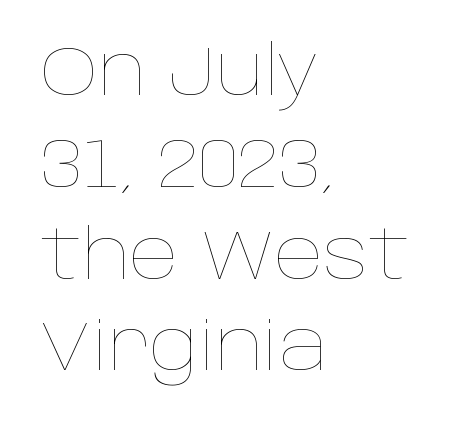
Underline: absent. The passage shown has conventional tracking throughout. A roman cut, with each character standing at attention. The rendering anchors every line to the left-hand side. This block has exactly the height ordinary leading produces.
